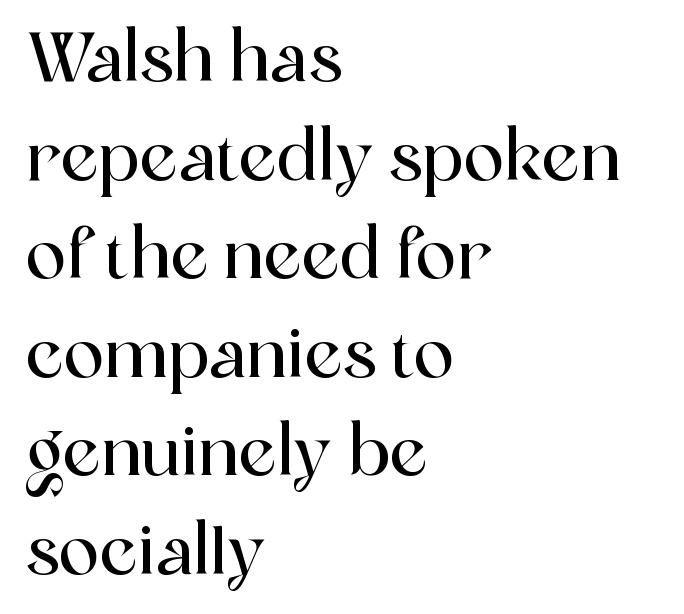
The image shows 68 px serif type, upright; set left-aligned, normal line spacing (1.45x), normal letter spacing, not underlined; a medium x-height.
